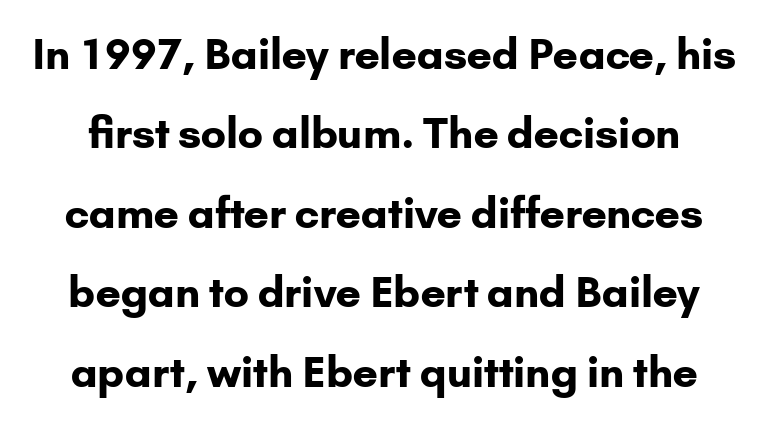
Nothing unusual about the tracking: characters are spaced as the font intends. The rendering uses natural spacing where letterforms have individual widths. Does the type have serifs? No, each stem ends abruptly. The typography opts for an upright posture over an oblique one. In terms of weight, the rendering is a true, heavy bold.
